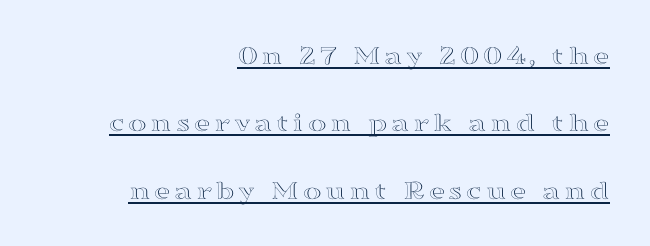
{"italic": "no", "width": "wide", "x_height": "medium", "monospaced": "no", "underline": "yes", "align": "right", "line_spacing": "loose", "line_spacing_ratio": 2.41, "glyph_px": 28}
